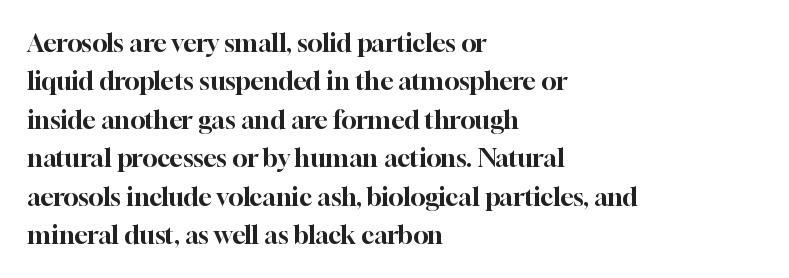
The image shows 25 px text type, upright; set left-aligned, normal line spacing (1.54x), normal letter spacing, not underlined.
